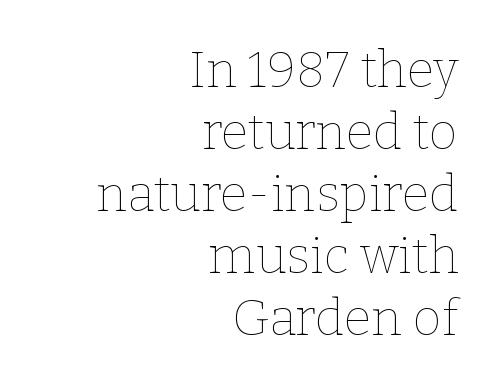
{"italic": "no", "bold": "no", "weight": "thin", "width": "normal", "stroke_contrast": "low", "x_height": "medium", "monospaced": "no", "underline": "no", "align": "right", "line_spacing_ratio": 1.24, "letter_spacing": "normal", "letter_spacing_em": 0.0, "glyph_px": 50}
